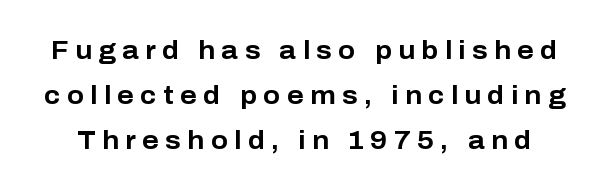
The image shows 25 px bold type, upright; set line spacing 1.81x, unusually wide letter spacing (+0.26 em), not underlined.
